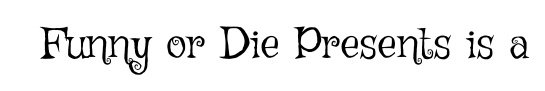
{"italic": "no", "bold": "no", "weight": "light", "width": "normal", "stroke_contrast": "low", "x_height": "medium", "monospaced": "no", "underline": "no", "letter_spacing": "normal", "letter_spacing_em": 0.0, "glyph_px": 43}
